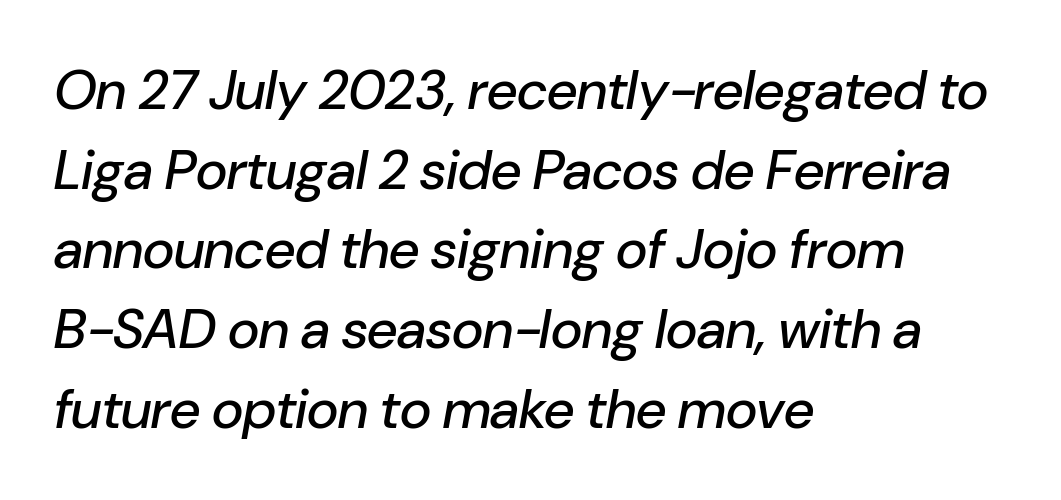
{"italic": "yes", "lean": "right", "slant_degrees": 10, "width": "normal", "stroke_contrast": "low", "x_height": "medium", "monospaced": "no", "underline": "no", "align": "left", "line_spacing": "normal", "line_spacing_ratio": 1.45, "letter_spacing": "normal", "letter_spacing_em": 0.0, "glyph_px": 55}
